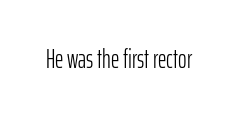
{"italic": "no", "bold": "no", "underline": "no", "letter_spacing": "normal", "letter_spacing_em": 0.0, "glyph_px": 26}
